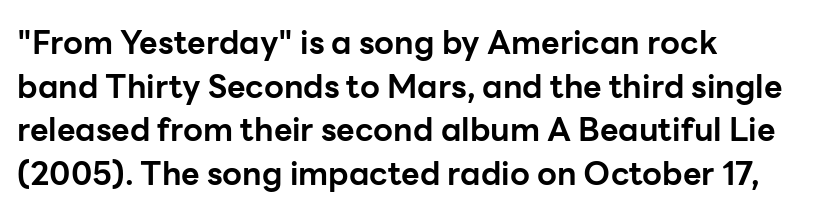
Q: Is the text bold? A: Yes.
Q: Is the text italic (slanted)? A: No, it is upright.
Q: Is the typeface a serif or a sans-serif typeface? A: Sans-serif.
Q: Is the text underlined? A: No.
Q: How is the paragraph aligned? A: Left-aligned.
Q: Is the spacing between letters normal or unusually wide? A: Normal.
Q: Is the spacing between lines tight, normal or loose? A: Normal.
Q: Width (condensed, normal, or wide)? A: Normal.
Q: Stroke contrast? A: Low.
Q: x-height? A: Medium.
Q: Monospaced? A: No.
